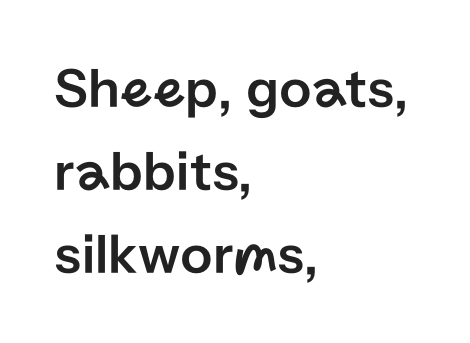
{"serif": "no", "italic": "no", "width": "normal", "stroke_contrast": "low", "x_height": "medium", "monospaced": "no", "underline": "no", "align": "left", "line_spacing": "normal", "line_spacing_ratio": 1.46, "letter_spacing": "normal", "letter_spacing_em": 0.0, "glyph_px": 57}
